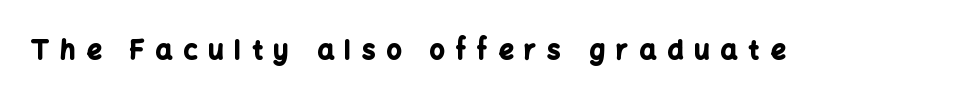
The image shows 26 px bold type, upright; set unusually wide letter spacing (+0.43 em), not underlined.
